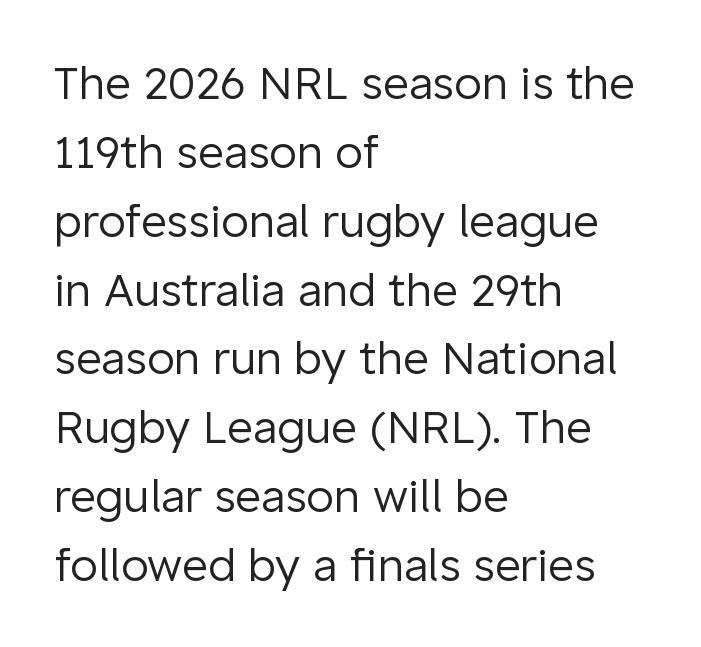
Type without underlining. These lines are rendered in a variable-pitch font. Reading down the column, the eye jumps a familiar distance to each next line. Caption: multi-line text, flush left, ragged right.
